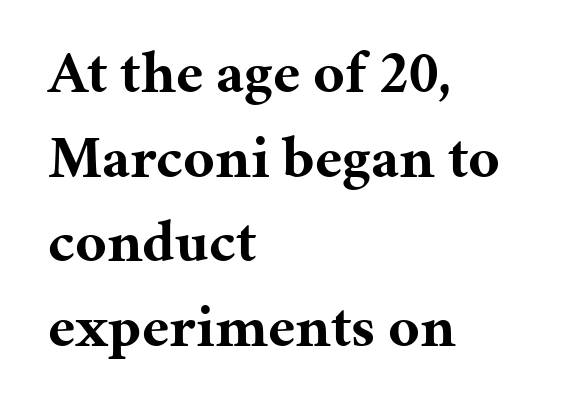
Q: Is the text bold? A: Yes.
Q: Is the text italic (slanted)? A: No, it is upright.
Q: Is the typeface a serif or a sans-serif typeface? A: Serif.
Q: Is the text underlined? A: No.
Q: How is the paragraph aligned? A: Left-aligned.
Q: Is the spacing between letters normal or unusually wide? A: Normal.
Q: Is the spacing between lines tight, normal or loose? A: Normal.
Q: Width (condensed, normal, or wide)? A: Normal.
Q: Stroke contrast? A: Medium.
Q: x-height? A: Medium.
Q: Monospaced? A: No.
